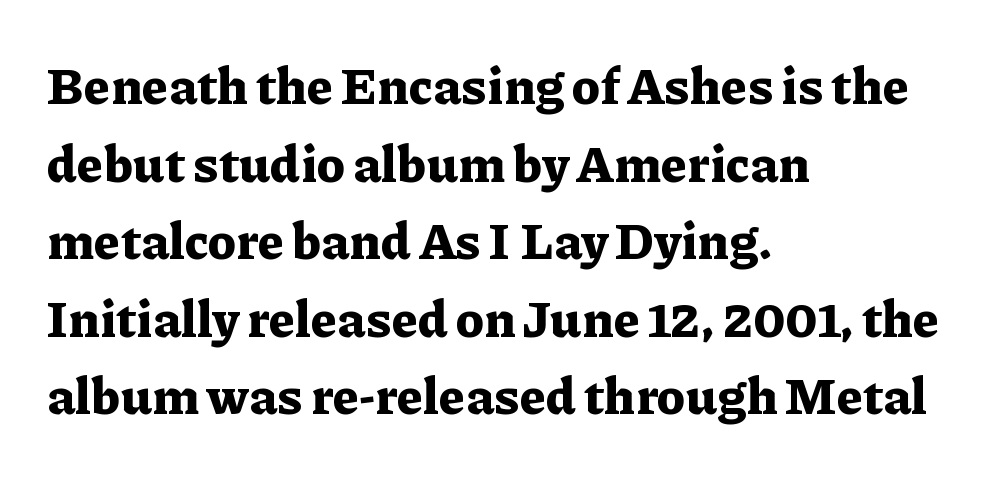
You can tell it's not italic because the verticals are truly vertical. The foot of each line stays bare and open. The letters carry serifs — small finishing strokes at the ends of their stems. Character widths vary here, with narrow letters taking less room than wide ones.
